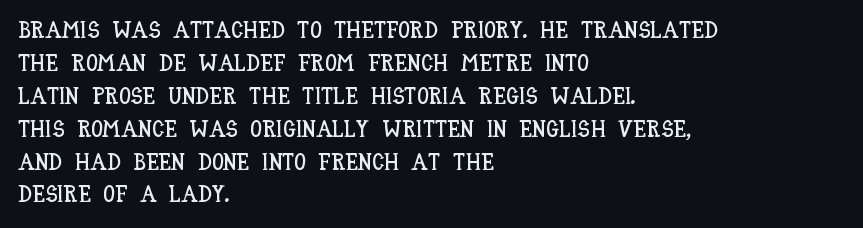
The image shows 23 px text type, upright; set left-aligned, normal line spacing (1.43x), normal letter spacing, not underlined.
